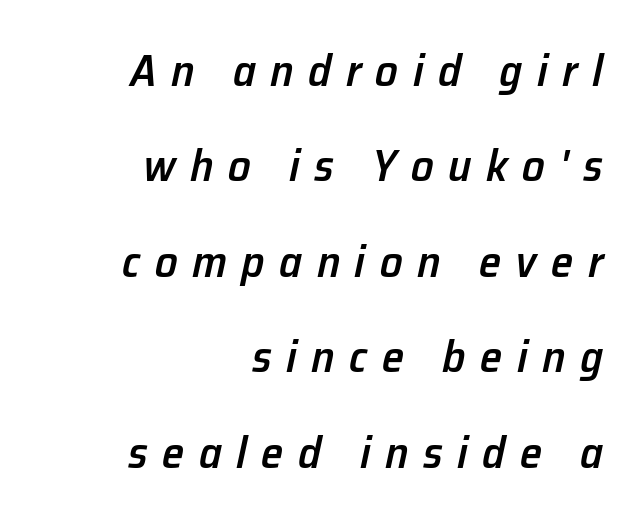
There's an unmistakable incline to the writing here. Each letter keeps its own natural width here, so spacing adapts to shape. In terms of letterspacing, this is a distinctly airy, spread setting. The foot of each line stays bare and open. Heft: intermediate — a semibold. These lines stack with their right ends in a neat column.
